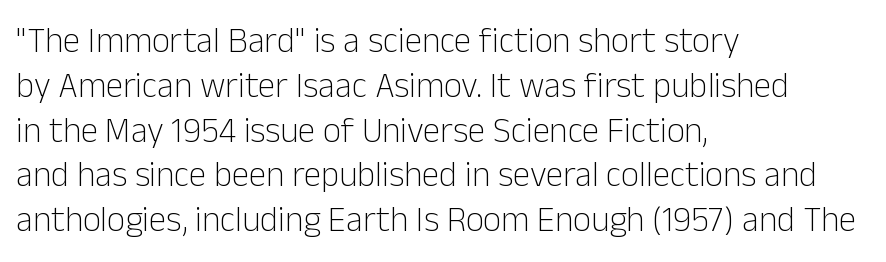
Honestly, there is no underline to notice here at all. This reads as an unemphasized weight, regular at the heaviest. Quick note: not italic, upright. A typesetter would call this proportional, since set widths differ per character.
